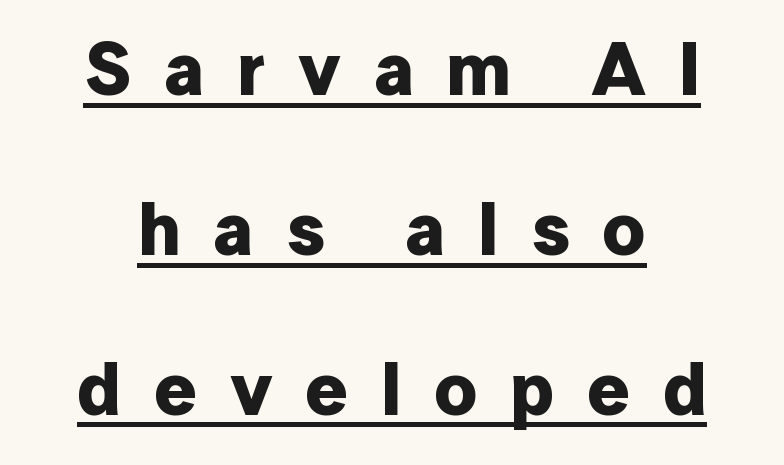
It's the straight-up-and-down kind of type. Baseline-to-baseline distance is far greater than the letter height. Has an underline been added? It has. This sample has the flowing, uneven cadence of proportional lettering. In terms of weight, the rendering is a true, heavy bold.
